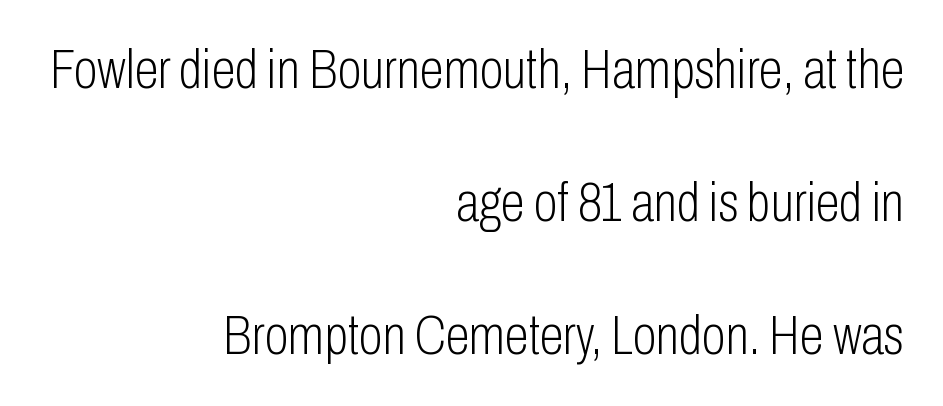
{"serif": "no", "italic": "no", "bold": "no", "weight": "light", "width": "condensed", "stroke_contrast": "low", "x_height": "medium", "monospaced": "no", "underline": "no", "align": "right", "line_spacing": "loose", "line_spacing_ratio": 2.42, "letter_spacing": "normal", "letter_spacing_em": 0.0, "glyph_px": 55}
